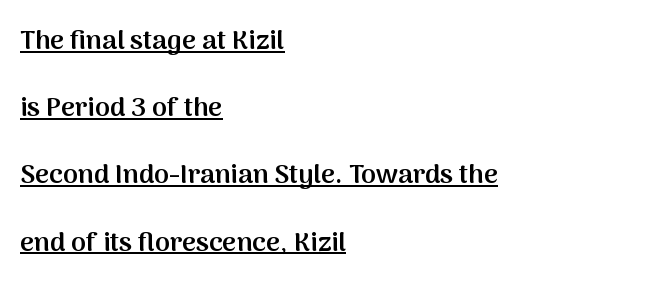
Observe the ordinary spacing: letters are neighbours, not strangers. Horizontal bands of white between lines are thick stripes. The lines in this sample share a left origin and differ only in where they stop. What weight is shown? A semibold, between regular and bold. What decoration does the sample have? An underline.
